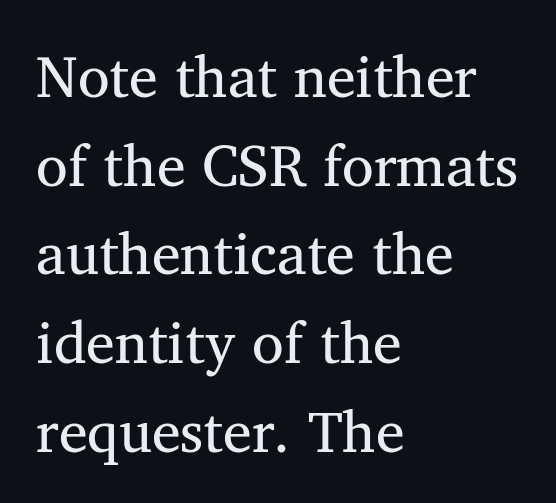
Q: Is the text bold? A: No.
Q: Is the text italic (slanted)? A: No, it is upright.
Q: Is the typeface a serif or a sans-serif typeface? A: Serif.
Q: Is the text underlined? A: No.
Q: How is the paragraph aligned? A: Left-aligned.
Q: Is the spacing between letters normal or unusually wide? A: Normal.
Q: Is the spacing between lines tight, normal or loose? A: Normal.
Q: Width (condensed, normal, or wide)? A: Normal.
Q: Stroke contrast? A: Medium.
Q: x-height? A: Medium.
Q: Monospaced? A: No.
